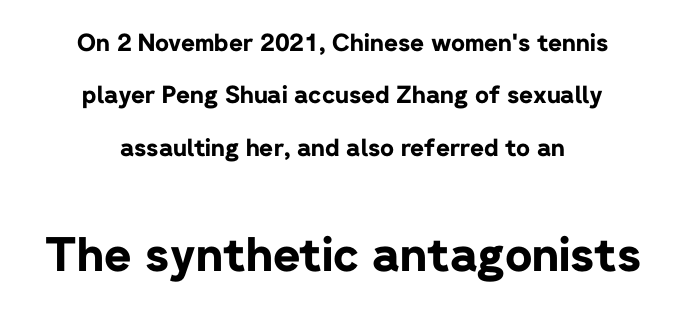
These lines stand farther apart than default settings would place them. These lines are rendered in a variable-pitch font. Every stem runs plumb, perpendicular to the baseline. These lines keep a tight, regular rhythm from letter to letter. Nobody drew a line under any word here.
